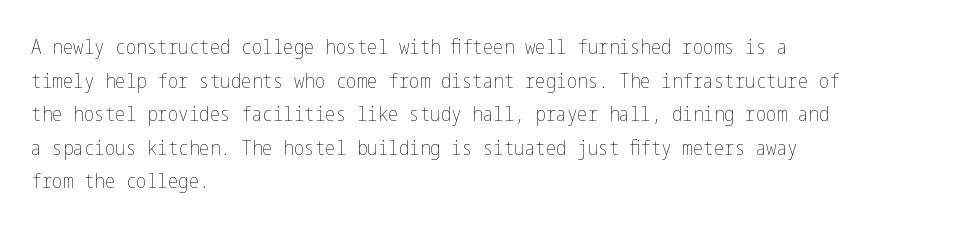
Q: Is the text bold? A: No.
Q: Is the text italic (slanted)? A: No, it is upright.
Q: Is the text underlined? A: No.
Q: How is the paragraph aligned? A: Left-aligned.
Q: Is the spacing between letters normal or unusually wide? A: Normal.
Q: Is the spacing between lines tight, normal or loose? A: Normal.
